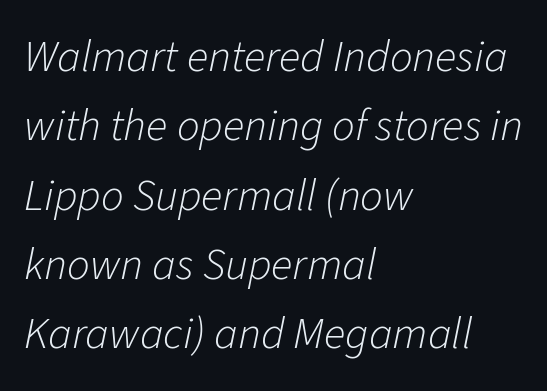
Q: Is the text bold? A: No.
Q: Is the text italic (slanted)? A: Yes, it leans right by about 11 degrees.
Q: Is the text underlined? A: No.
Q: How is the paragraph aligned? A: Left-aligned.
Q: Is the spacing between letters normal or unusually wide? A: Normal.
Q: Is the spacing between lines tight, normal or loose? A: Normal.
Q: Width (condensed, normal, or wide)? A: Normal.
Q: Stroke contrast? A: Low.
Q: x-height? A: Medium.
Q: Monospaced? A: No.
